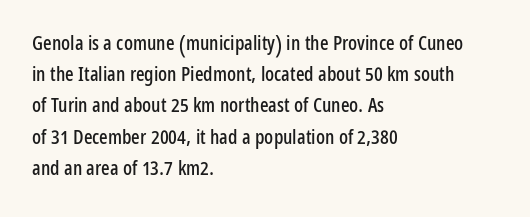
{"italic": "no", "underline": "no", "align": "left", "line_spacing": "normal", "line_spacing_ratio": 1.56, "letter_spacing": "normal", "letter_spacing_em": 0.0, "glyph_px": 20}
